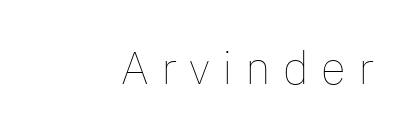
Q: Is the text bold? A: No.
Q: Is the text italic (slanted)? A: No, it is upright.
Q: Is the text underlined? A: No.
Q: How is the paragraph aligned? A: Right-aligned.
Q: Is the spacing between letters normal or unusually wide? A: Unusually wide.
Q: Width (condensed, normal, or wide)? A: Normal.
Q: Stroke contrast? A: Low.
Q: x-height? A: Medium.
Q: Monospaced? A: No.
